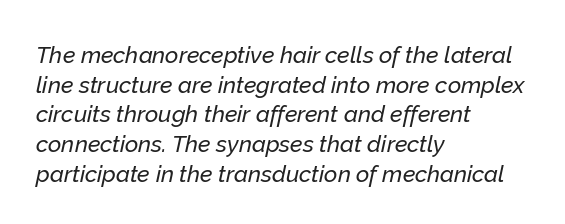
{"italic": "yes", "lean": "right", "slant_degrees": 12, "underline": "no", "align": "left", "line_spacing": "normal", "line_spacing_ratio": 1.29, "letter_spacing": "normal", "letter_spacing_em": 0.0, "glyph_px": 23}
